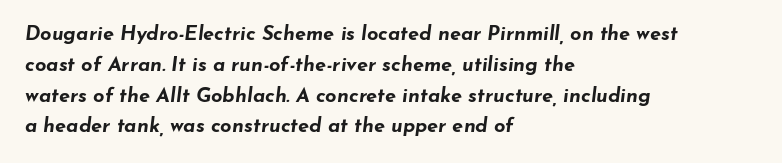
Q: Is the text bold? A: Yes.
Q: Is the text italic (slanted)? A: Yes, it leans right by about 7 degrees.
Q: Is the text underlined? A: No.
Q: How is the paragraph aligned? A: Left-aligned.
Q: Is the spacing between letters normal or unusually wide? A: Normal.
Q: Is the spacing between lines tight, normal or loose? A: Normal.
